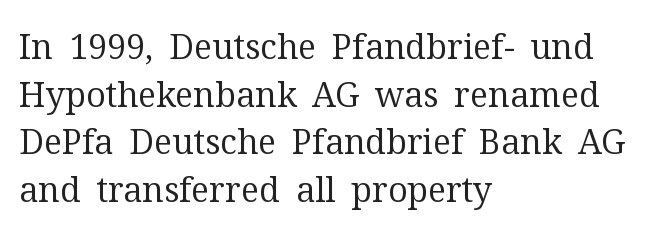
{"serif": "yes", "italic": "no", "bold": "no", "weight": "regular", "width": "normal", "stroke_contrast": "medium", "x_height": "medium", "monospaced": "no", "underline": "no", "align": "left", "line_spacing": "normal", "line_spacing_ratio": 1.4, "letter_spacing": "normal", "letter_spacing_em": 0.0, "glyph_px": 34}
